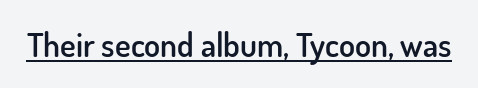
The image shows 33 px semibold sans-serif type, upright; set normal letter spacing, underlined; low stroke contrast and a small x-height.
